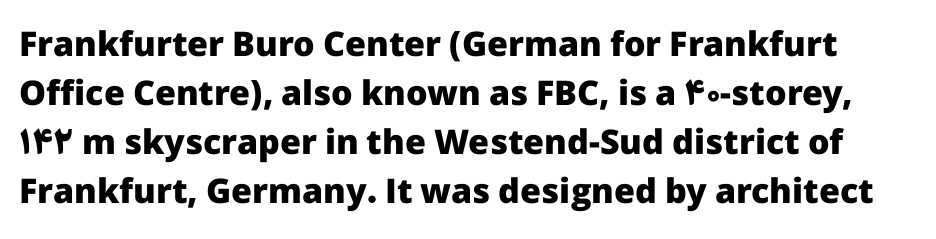
The image shows 34 px heavy sans-serif type, upright; set normal line spacing (1.44x), normal letter spacing, not underlined; low stroke contrast and a medium x-height.
